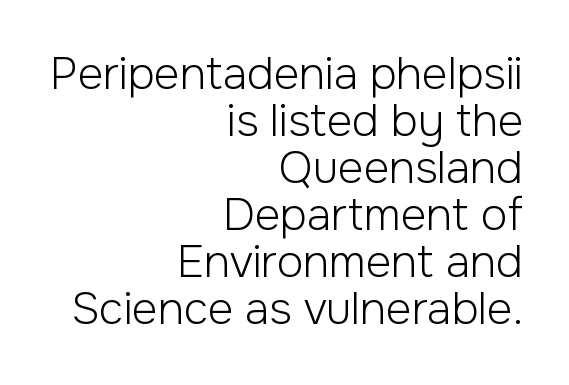
Q: Is the text bold? A: No.
Q: Is the text italic (slanted)? A: No, it is upright.
Q: Is the typeface a serif or a sans-serif typeface? A: Sans-serif.
Q: Is the text underlined? A: No.
Q: How is the paragraph aligned? A: Right-aligned.
Q: Is the spacing between letters normal or unusually wide? A: Normal.
Q: Is the spacing between lines tight, normal or loose? A: Tight.
Q: Width (condensed, normal, or wide)? A: Normal.
Q: Stroke contrast? A: Low.
Q: x-height? A: Medium.
Q: Monospaced? A: No.
